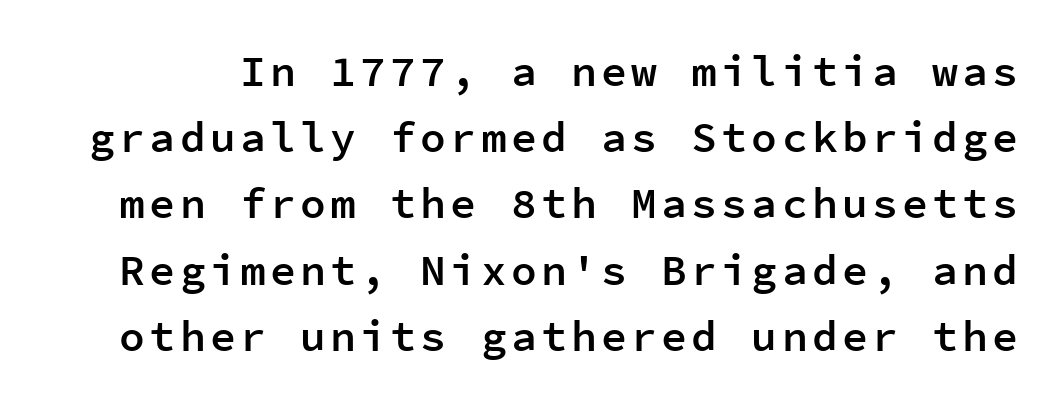
The image shows 43 px semibold sans-serif type, upright, monospaced; set normal line spacing (1.54x), not underlined; low stroke contrast and a medium x-height.
